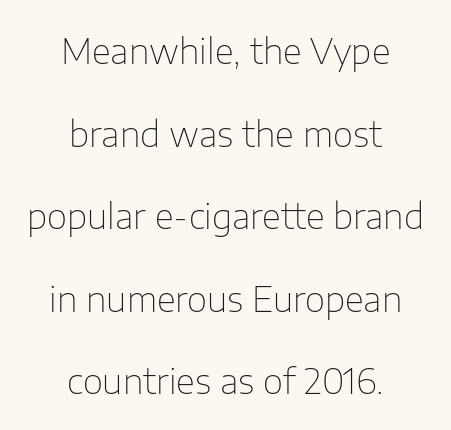
Whoever set this chose breathing room over compactness in the vertical rhythm. Character widths vary here, with narrow letters taking less room than wide ones. Both edges are ragged and mirror each other, which tells us the setting is centered. The foot of each line stays bare and open. Caption: standard tracking, unaltered.
